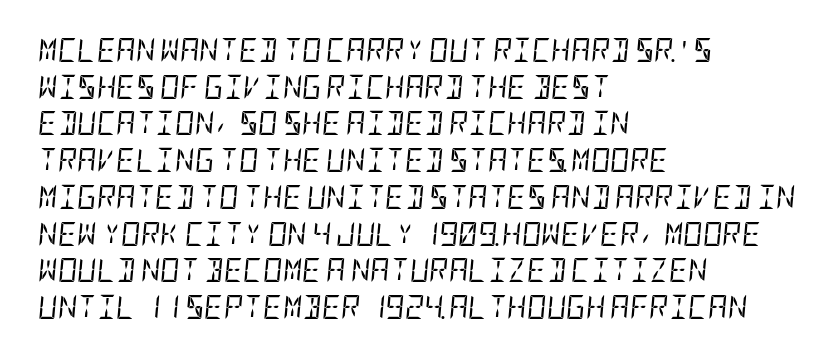
The image shows 24 px text type, italic (leaning right); set left-aligned, normal line spacing (1.53x), normal letter spacing, not underlined.
